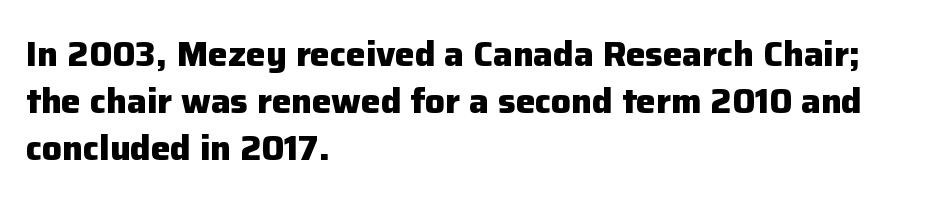
Q: Is the text bold? A: Yes.
Q: Is the text italic (slanted)? A: No, it is upright.
Q: Is the typeface a serif or a sans-serif typeface? A: Sans-serif.
Q: Is the text underlined? A: No.
Q: How is the paragraph aligned? A: Left-aligned.
Q: Is the spacing between letters normal or unusually wide? A: Normal.
Q: Is the spacing between lines tight, normal or loose? A: Normal.
Q: Width (condensed, normal, or wide)? A: Normal.
Q: Stroke contrast? A: Low.
Q: x-height? A: Medium.
Q: Monospaced? A: No.
